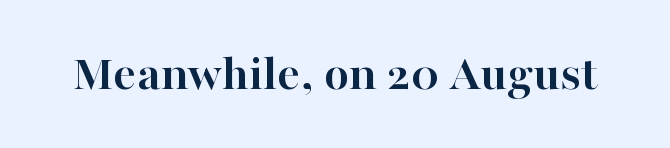
The image shows 52 px semibold serif type, upright; set normal letter spacing, not underlined; high stroke contrast and a medium x-height.
